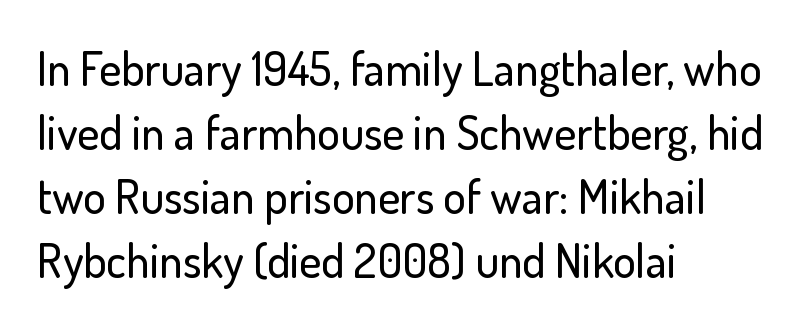
The image shows 47 px sans-serif type, upright; set left-aligned, normal line spacing (1.36x), normal letter spacing, not underlined; low stroke contrast and a small x-height.
